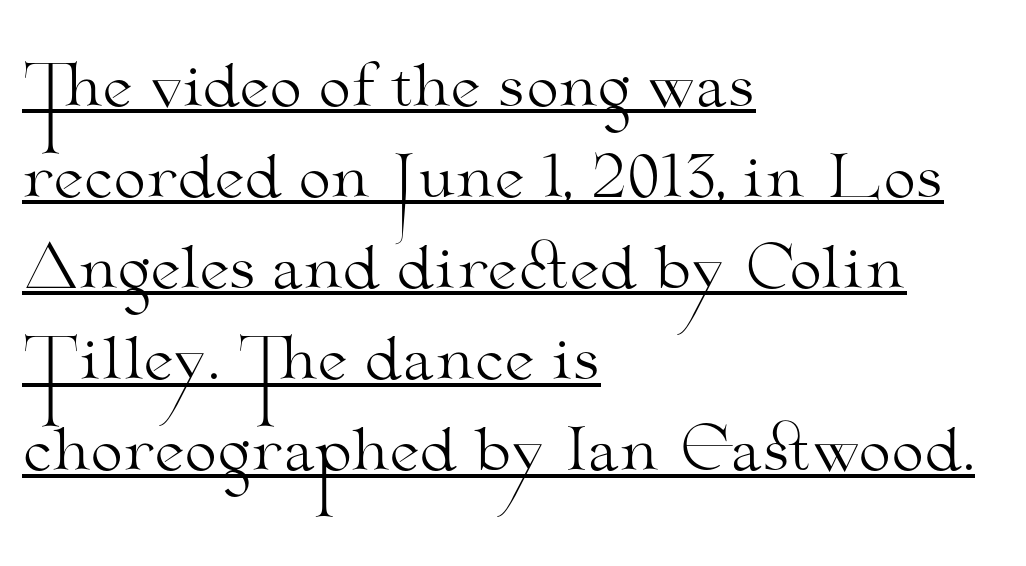
The image shows 58 px light, wide serif type, upright; set left-aligned, normal line spacing (1.57x), normal letter spacing, underlined; medium stroke contrast and a small x-height.
